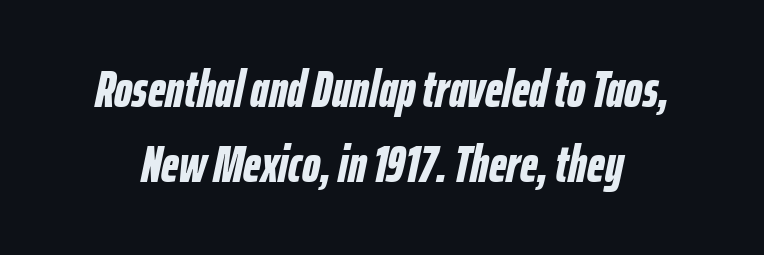
Q: Is the text bold? A: Yes.
Q: Is the text italic (slanted)? A: Yes, it leans right by about 12 degrees.
Q: Is the text underlined? A: No.
Q: Is the spacing between letters normal or unusually wide? A: Normal.
Q: Is the spacing between lines tight, normal or loose? A: Normal.
Q: Width (condensed, normal, or wide)? A: Condensed.
Q: Stroke contrast? A: Low.
Q: x-height? A: Medium.
Q: Monospaced? A: No.
